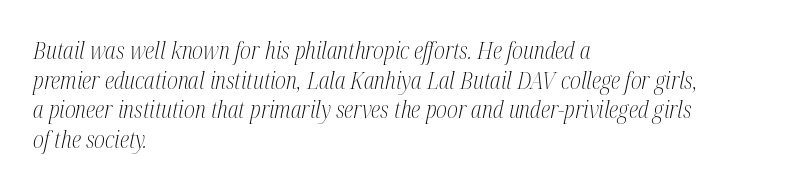
{"italic": "yes", "lean": "right", "slant_degrees": 12, "bold": "no", "underline": "no", "align": "left", "line_spacing_ratio": 1.23, "letter_spacing": "normal", "letter_spacing_em": 0.0, "glyph_px": 24}
